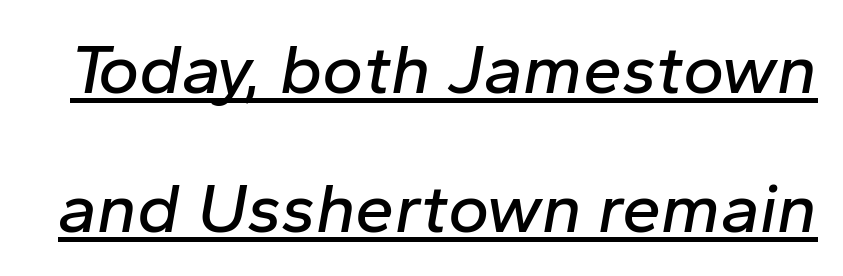
Q: Is the text italic (slanted)? A: Yes, it leans right by about 10 degrees.
Q: Is the text underlined? A: Yes.
Q: Is the spacing between letters normal or unusually wide? A: Normal.
Q: Is the spacing between lines tight, normal or loose? A: Loose.
Q: Width (condensed, normal, or wide)? A: Normal.
Q: Stroke contrast? A: Low.
Q: x-height? A: Medium.
Q: Monospaced? A: No.
